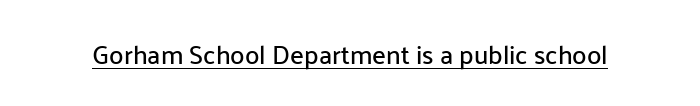
The image shows 26 px text type, upright; set normal letter spacing, underlined.
